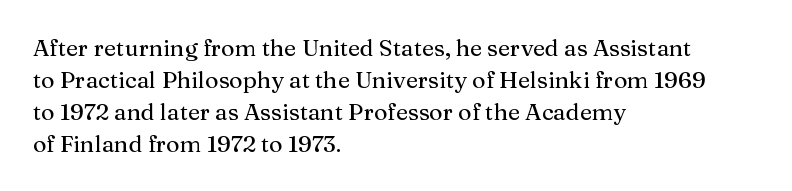
The image shows 23 px text type, upright; set left-aligned, normal line spacing (1.39x), normal letter spacing, not underlined.
